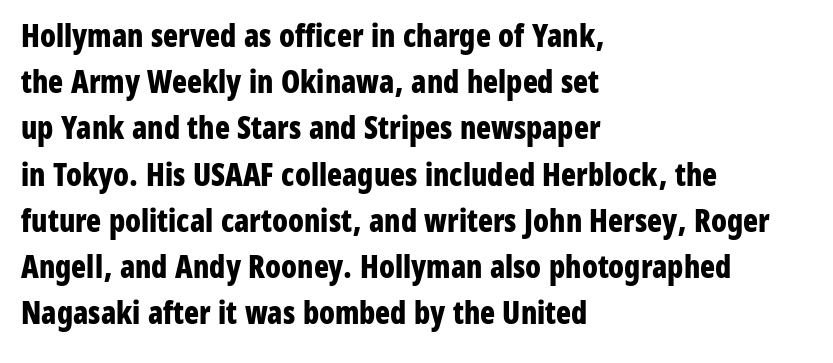
{"serif": "no", "italic": "no", "bold": "yes", "weight": "bold", "width": "condensed", "stroke_contrast": "low", "x_height": "medium", "monospaced": "no", "underline": "no", "align": "left", "line_spacing": "normal", "line_spacing_ratio": 1.49, "letter_spacing": "normal", "letter_spacing_em": 0.0, "glyph_px": 31}
